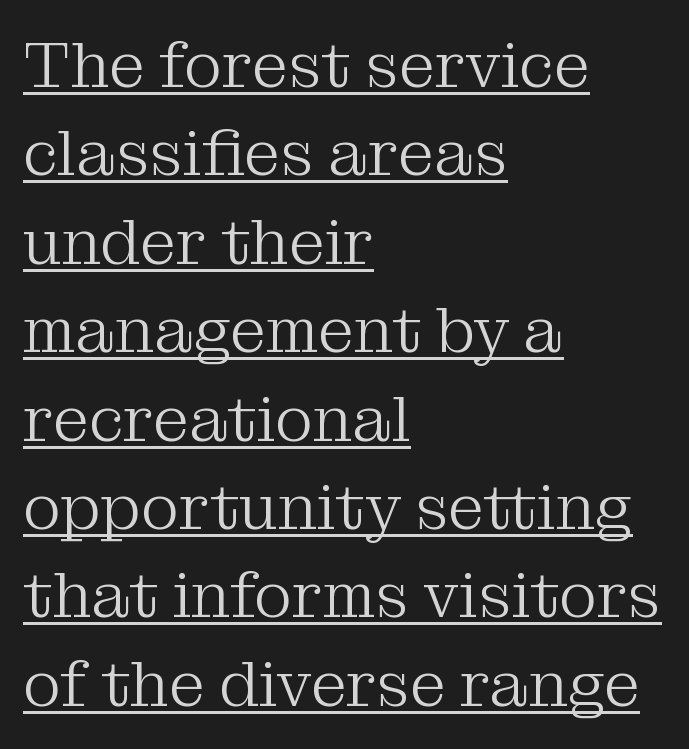
Q: Is the text bold? A: No.
Q: Is the text italic (slanted)? A: No, it is upright.
Q: Is the typeface a serif or a sans-serif typeface? A: Serif.
Q: Is the text underlined? A: Yes.
Q: How is the paragraph aligned? A: Left-aligned.
Q: Is the spacing between letters normal or unusually wide? A: Normal.
Q: Is the spacing between lines tight, normal or loose? A: Normal.
Q: Width (condensed, normal, or wide)? A: Normal.
Q: Stroke contrast? A: Medium.
Q: x-height? A: Medium.
Q: Monospaced? A: No.
